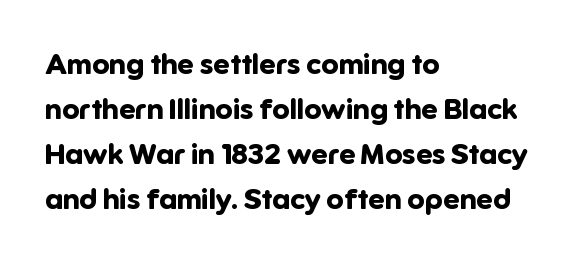
Q: Is the text bold? A: Yes.
Q: Is the text italic (slanted)? A: No, it is upright.
Q: Is the typeface a serif or a sans-serif typeface? A: Sans-serif.
Q: Is the text underlined? A: No.
Q: How is the paragraph aligned? A: Left-aligned.
Q: Is the spacing between letters normal or unusually wide? A: Normal.
Q: Is the spacing between lines tight, normal or loose? A: Normal.
Q: Width (condensed, normal, or wide)? A: Normal.
Q: Stroke contrast? A: Low.
Q: x-height? A: Medium.
Q: Monospaced? A: No.
